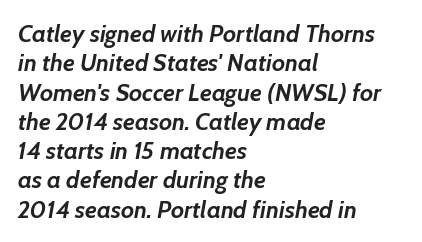
Q: Is the text bold? A: Yes.
Q: Is the text italic (slanted)? A: Yes, it leans right by about 7 degrees.
Q: Is the text underlined? A: No.
Q: How is the paragraph aligned? A: Left-aligned.
Q: Is the spacing between letters normal or unusually wide? A: Normal.
